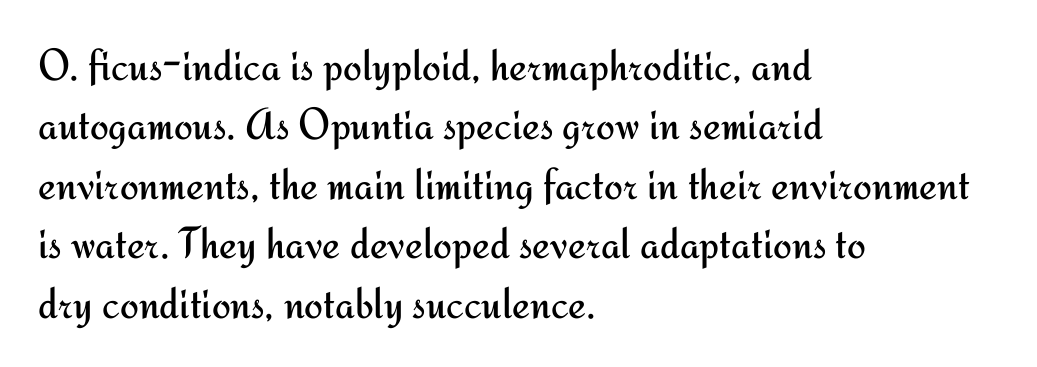
Q: Is the text bold? A: No.
Q: Is the text italic (slanted)? A: No, it is upright.
Q: Is the typeface a serif or a sans-serif typeface? A: Sans-serif.
Q: Is the text underlined? A: No.
Q: How is the paragraph aligned? A: Left-aligned.
Q: Is the spacing between letters normal or unusually wide? A: Normal.
Q: Is the spacing between lines tight, normal or loose? A: Normal.
Q: Width (condensed, normal, or wide)? A: Normal.
Q: Stroke contrast? A: Medium.
Q: x-height? A: Small.
Q: Monospaced? A: No.
